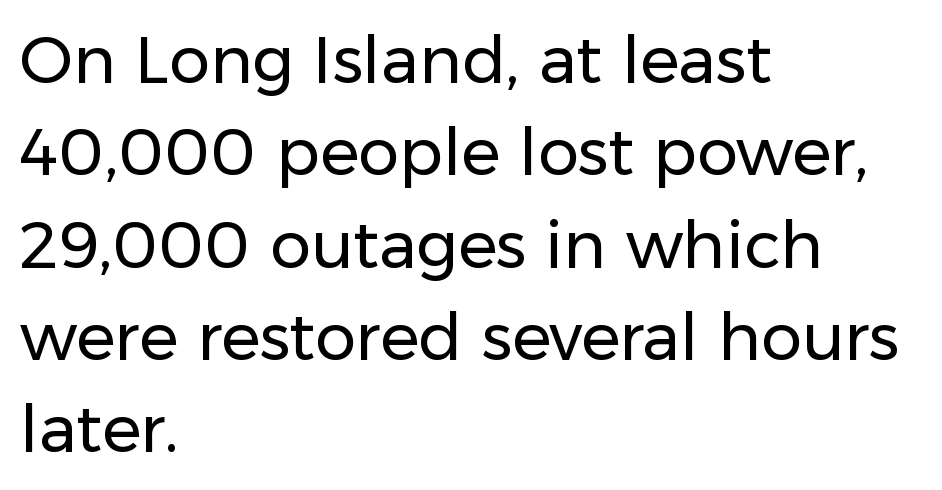
The image shows 65 px regular-weight sans-serif type, upright; set left-aligned, normal line spacing (1.42x), normal letter spacing, not underlined; low stroke contrast and a medium x-height.
